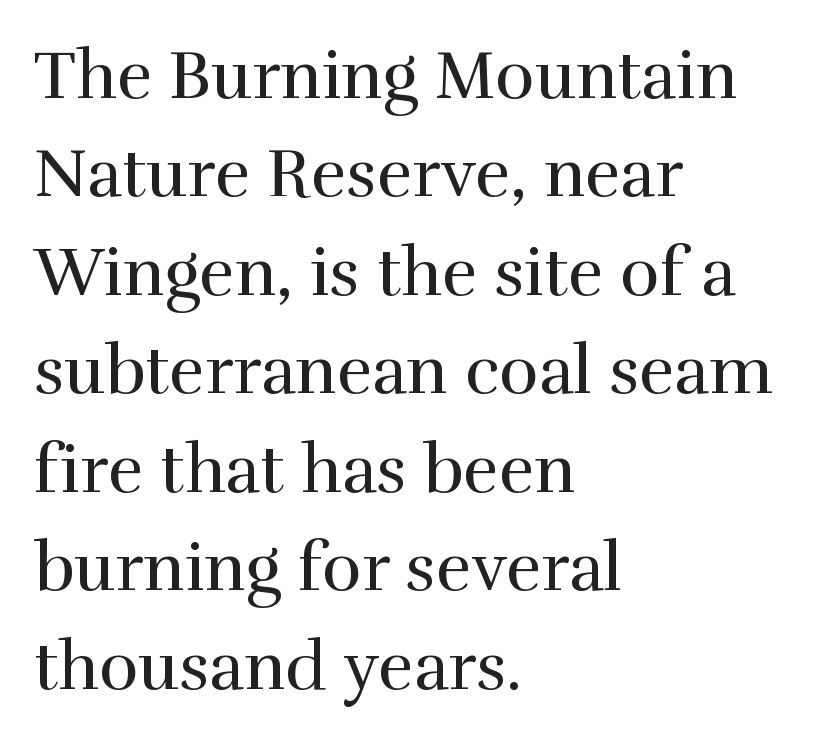
{"serif": "yes", "italic": "no", "bold": "no", "weight": "regular", "width": "normal", "stroke_contrast": "high", "x_height": "medium", "monospaced": "no", "underline": "no", "align": "left", "line_spacing": "normal", "line_spacing_ratio": 1.47, "letter_spacing": "normal", "letter_spacing_em": 0.0, "glyph_px": 67}
